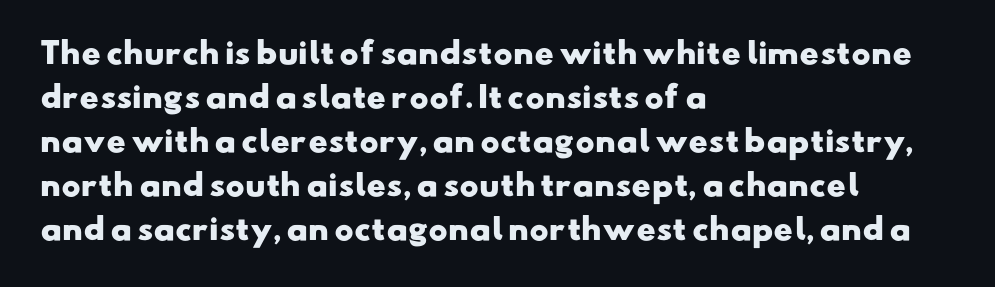
{"serif": "no", "bold": "yes", "weight": "heavy", "width": "wide", "stroke_contrast": "low", "x_height": "small", "monospaced": "no", "underline": "no", "align": "left", "line_spacing": "normal", "line_spacing_ratio": 1.52, "letter_spacing": "normal", "letter_spacing_em": 0.0, "glyph_px": 29}
